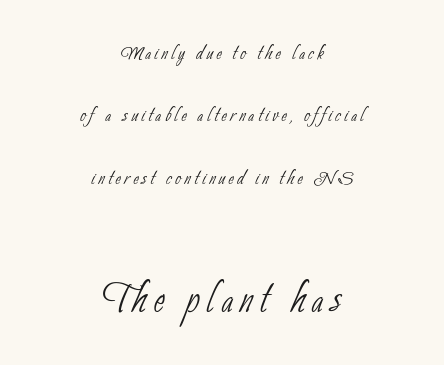
{"serif": "no", "bold": "no", "weight": "thin", "width": "condensed", "stroke_contrast": "low", "x_height": "small", "monospaced": "no", "underline": "no", "align": "center", "line_spacing": "loose", "line_spacing_ratio": 2.4, "larger_block": "second", "size_ratio": 2.04, "glyph_px": 53}
